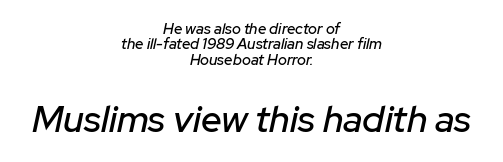
{"italic": "yes", "lean": "right", "slant_degrees": 12, "width": "normal", "stroke_contrast": "low", "x_height": "medium", "monospaced": "no", "underline": "no", "align": "center", "line_spacing": "tight", "line_spacing_ratio": 1.03, "letter_spacing": "normal", "letter_spacing_em": 0.0, "larger_block": "second", "size_ratio": 2.47, "glyph_px": 37}
